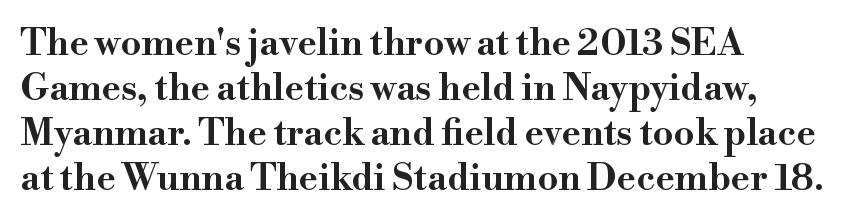
Q: Is the text italic (slanted)? A: No, it is upright.
Q: Is the typeface a serif or a sans-serif typeface? A: Serif.
Q: Is the text underlined? A: No.
Q: How is the paragraph aligned? A: Left-aligned.
Q: Is the spacing between letters normal or unusually wide? A: Normal.
Q: Width (condensed, normal, or wide)? A: Wide.
Q: Stroke contrast? A: High.
Q: x-height? A: Small.
Q: Monospaced? A: No.
